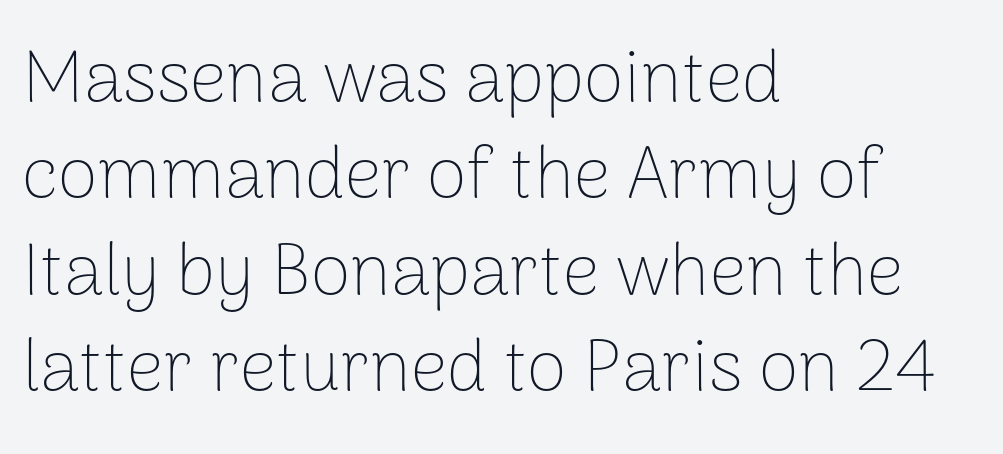
{"serif": "no", "italic": "no", "bold": "no", "weight": "thin", "width": "normal", "stroke_contrast": "low", "x_height": "medium", "monospaced": "no", "underline": "no", "align": "left", "line_spacing": "normal", "line_spacing_ratio": 1.32, "letter_spacing": "normal", "letter_spacing_em": 0.0, "glyph_px": 73}
